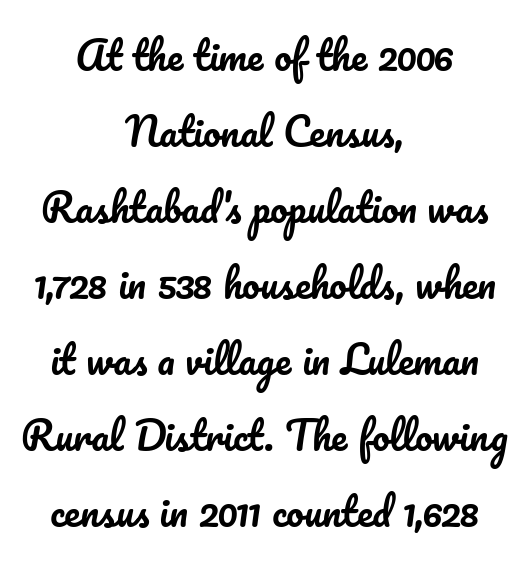
The image shows 39 px text type; set centered, loose line spacing (1.95x), normal letter spacing, not underlined; low stroke contrast and a small x-height.
